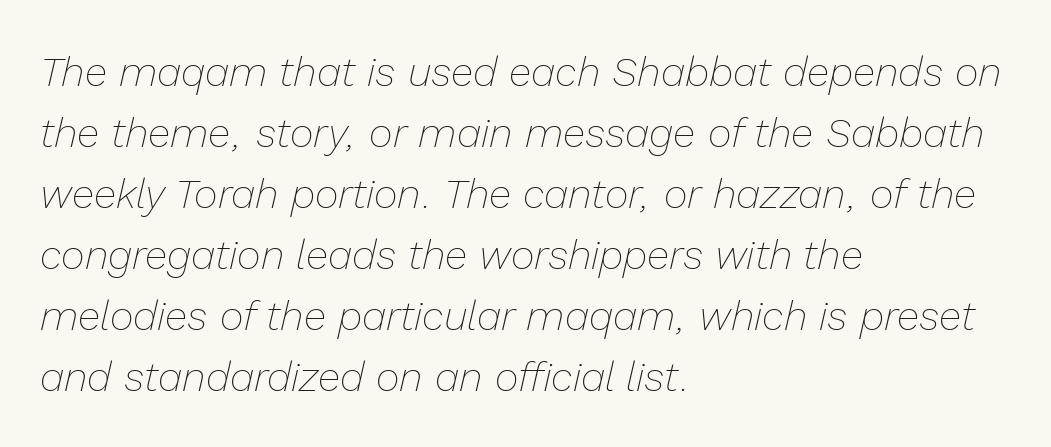
{"italic": "yes", "lean": "right", "slant_degrees": 13, "bold": "no", "weight": "thin", "width": "normal", "stroke_contrast": "low", "x_height": "medium", "monospaced": "no", "underline": "no", "align": "left", "line_spacing": "normal", "line_spacing_ratio": 1.49, "letter_spacing": "normal", "letter_spacing_em": 0.0, "glyph_px": 41}
